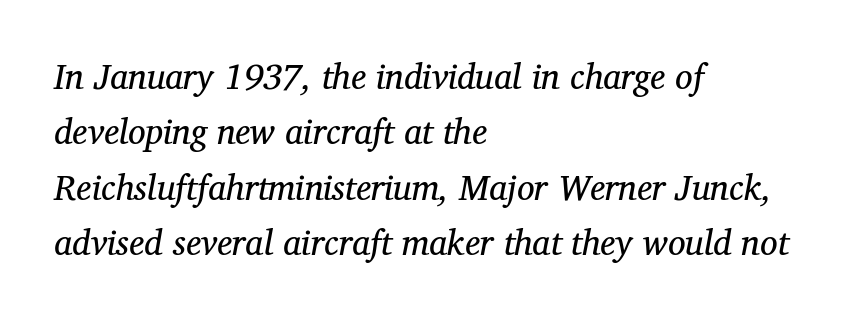
{"serif": "yes", "italic": "yes", "lean": "right", "slant_degrees": 12, "bold": "no", "weight": "regular", "width": "normal", "stroke_contrast": "medium", "x_height": "medium", "monospaced": "no", "underline": "no", "align": "left", "line_spacing": "normal", "line_spacing_ratio": 1.58, "letter_spacing": "normal", "letter_spacing_em": 0.0, "glyph_px": 35}
